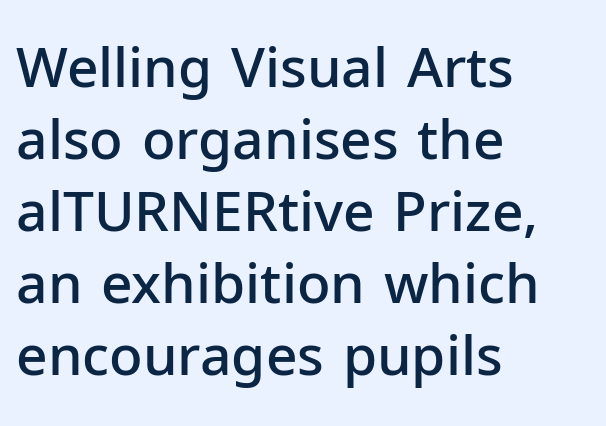
Q: Is the text bold? A: Semi-bold.
Q: Is the text italic (slanted)? A: No, it is upright.
Q: Is the typeface a serif or a sans-serif typeface? A: Sans-serif.
Q: Is the text underlined? A: No.
Q: How is the paragraph aligned? A: Left-aligned.
Q: Is the spacing between letters normal or unusually wide? A: Normal.
Q: Is the spacing between lines tight, normal or loose? A: Normal.
Q: Width (condensed, normal, or wide)? A: Normal.
Q: Stroke contrast? A: Low.
Q: x-height? A: Medium.
Q: Monospaced? A: No.
